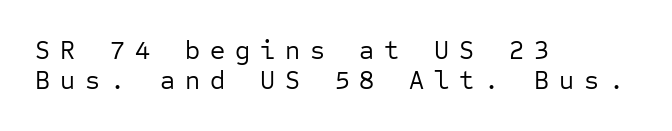
{"italic": "no", "bold": "no", "underline": "no", "align": "left", "line_spacing_ratio": 1.17, "letter_spacing": "wide", "letter_spacing_em": 0.38, "glyph_px": 26}
